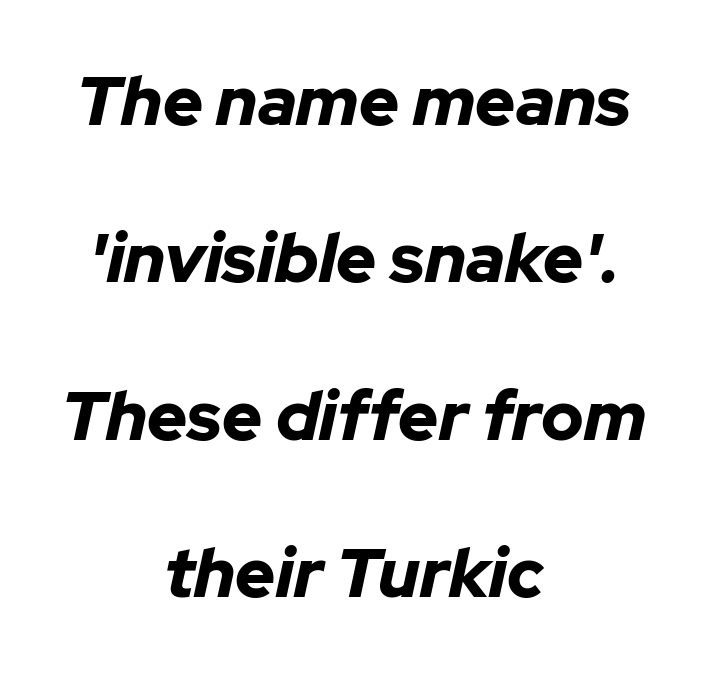
I'd describe the lettering as bold — thick and assertive. The vertical gap from one line to the next is large. Character widths vary here, with narrow letters taking less room than wide ones. Bare-footed words on every line. Nothing unusual about the tracking: characters are spaced as the font intends.
